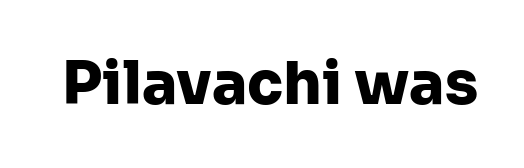
In terms of posture, this sample is upright. Typesetter's note: full bold, strokes at maximum text heaviness. Each word holds together tightly as a unit, with standard inter-letter gaps. The zone under the glyphs is completely vacant.
